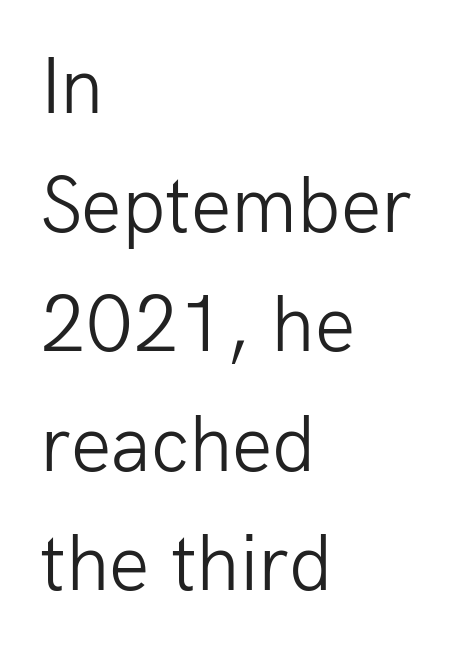
The image shows 80 px light sans-serif type, upright; set left-aligned, normal line spacing (1.49x), normal letter spacing, not underlined; low stroke contrast and a medium x-height.
